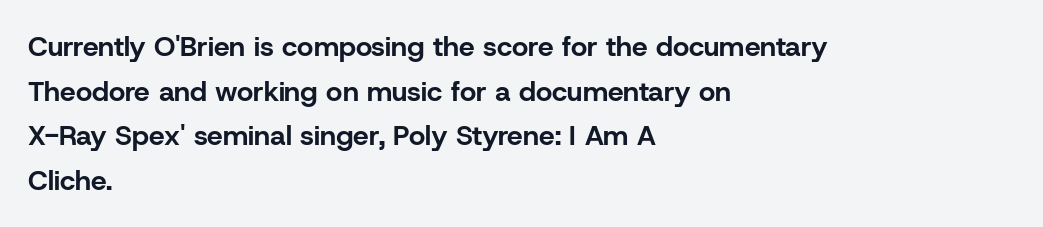
{"serif": "no", "italic": "no", "bold": "yes", "weight": "bold", "width": "normal", "stroke_contrast": "low", "x_height": "medium", "monospaced": "no", "underline": "no", "align": "left", "line_spacing": "normal", "line_spacing_ratio": 1.59, "letter_spacing": "normal", "letter_spacing_em": 0.0, "glyph_px": 28}
